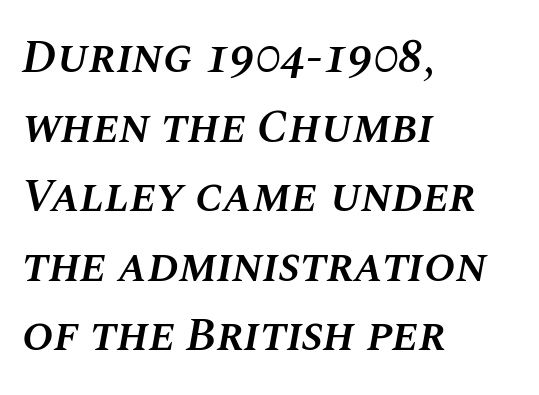
Q: Is the text bold? A: Semi-bold.
Q: Is the text italic (slanted)? A: Yes, it leans right by about 10 degrees.
Q: Is the text underlined? A: No.
Q: How is the paragraph aligned? A: Left-aligned.
Q: Is the spacing between letters normal or unusually wide? A: Normal.
Q: Is the spacing between lines tight, normal or loose? A: Normal.
Q: Width (condensed, normal, or wide)? A: Normal.
Q: Stroke contrast? A: Medium.
Q: x-height? A: Large.
Q: Monospaced? A: No.
